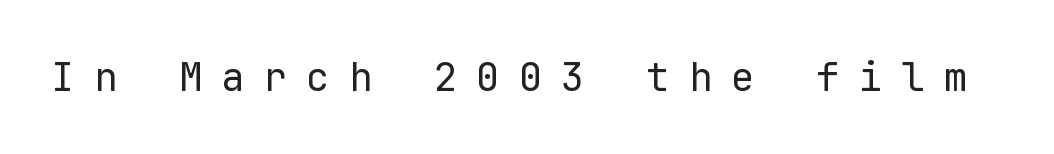
Q: Is the text bold? A: No.
Q: Is the text italic (slanted)? A: No, it is upright.
Q: Is the typeface a serif or a sans-serif typeface? A: Sans-serif.
Q: Is the text underlined? A: No.
Q: Is the spacing between letters normal or unusually wide? A: Unusually wide.
Q: Width (condensed, normal, or wide)? A: Normal.
Q: Stroke contrast? A: Low.
Q: x-height? A: Medium.
Q: Monospaced? A: Yes.
